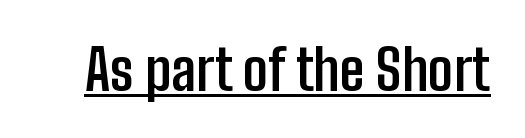
Q: Is the text bold? A: Yes.
Q: Is the text italic (slanted)? A: No, it is upright.
Q: Is the typeface a serif or a sans-serif typeface? A: Sans-serif.
Q: Is the text underlined? A: Yes.
Q: Is the spacing between letters normal or unusually wide? A: Normal.
Q: Width (condensed, normal, or wide)? A: Condensed.
Q: Stroke contrast? A: Low.
Q: x-height? A: Medium.
Q: Monospaced? A: No.
